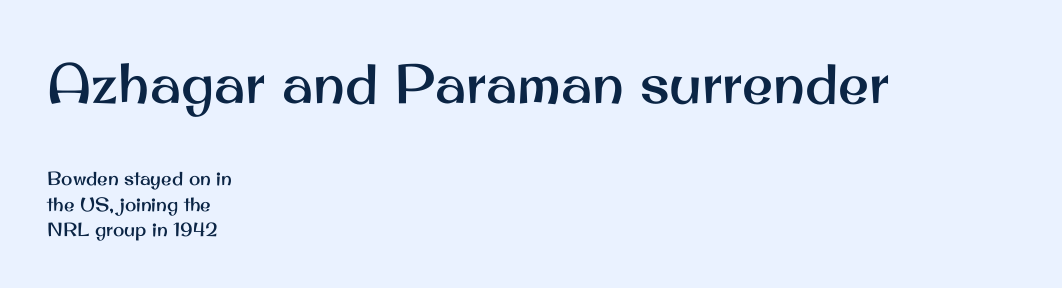
The face used here appears at its bigger size in the upper chunk. The letters stand straight up with perfectly vertical stems. A typesetter would label this face a sans. Leading: standard.
